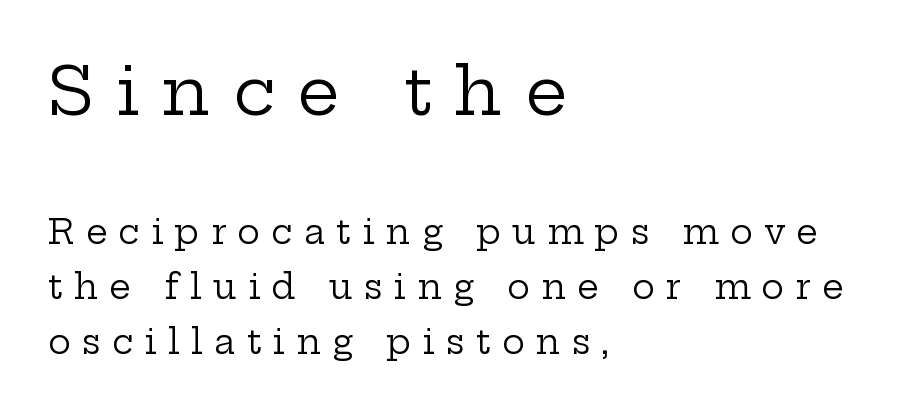
The designer went with a serif here, giving each stem small feet. In terms of letterspacing, this is a distinctly airy, spread setting. The more generous point size was reserved for the upper chunk. Is there any slant? The stems are plumb.
